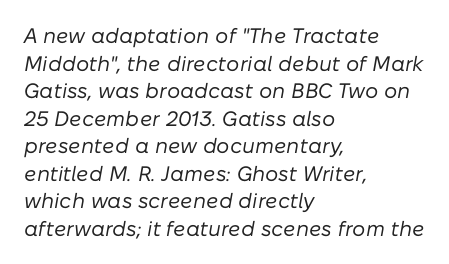
No extra ink here — the face is not bold. Underlining? Definitely not there. Notice how descenders clear the ascenders below comfortably — that's standard leading. Observe the ordinary spacing: letters are neighbours, not strangers.
